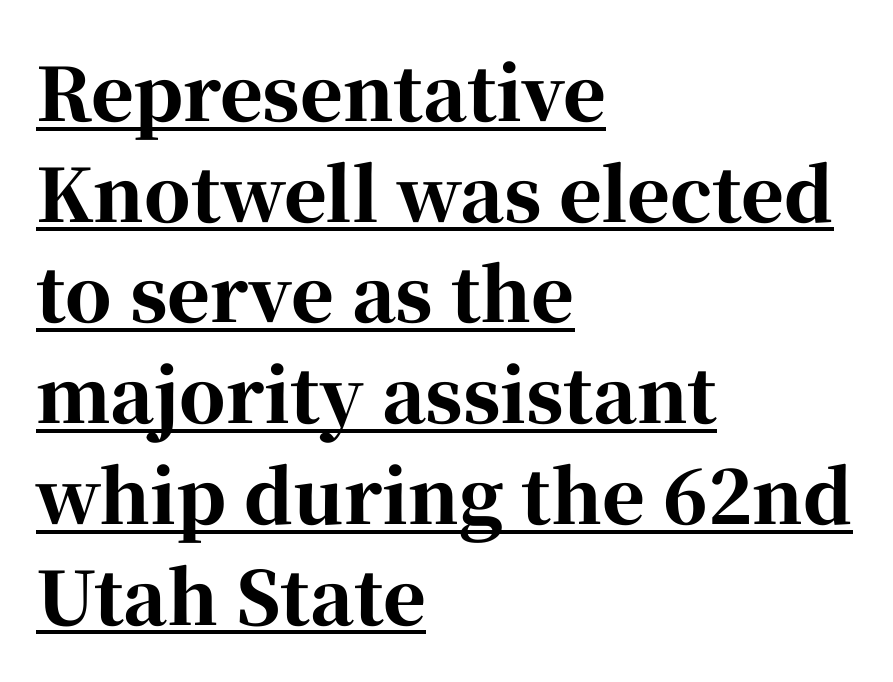
If you measured baseline to baseline, you'd find a middling distance. Style check: upright. I'd describe the lettering as bold — thick and assertive. Nobody touched the tracking dial on this one.
